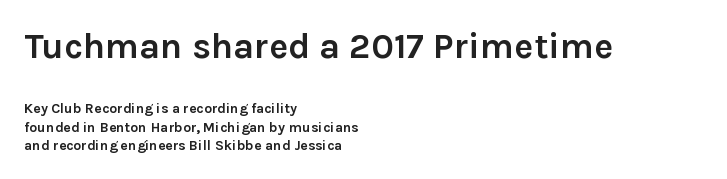
Q: Is the text bold? A: Yes.
Q: Is the text italic (slanted)? A: No, it is upright.
Q: Is the typeface a serif or a sans-serif typeface? A: Sans-serif.
Q: Is the text underlined? A: No.
Q: How is the paragraph aligned? A: Left-aligned.
Q: Is the spacing between letters normal or unusually wide? A: Normal.
Q: Is the spacing between lines tight, normal or loose? A: Normal.
Q: Which block of text is set in a larger size, the first (top) or the second (bottom)? A: The first (top) one.
Q: Width (condensed, normal, or wide)? A: Normal.
Q: Stroke contrast? A: Low.
Q: x-height? A: Medium.
Q: Monospaced? A: No.
